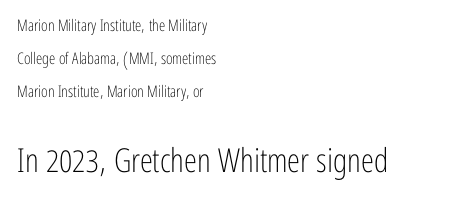
Q: Is the text bold? A: No.
Q: Is the text italic (slanted)? A: No, it is upright.
Q: Is the typeface a serif or a sans-serif typeface? A: Sans-serif.
Q: Is the text underlined? A: No.
Q: How is the paragraph aligned? A: Left-aligned.
Q: Is the spacing between letters normal or unusually wide? A: Normal.
Q: Is the spacing between lines tight, normal or loose? A: Loose.
Q: Which block of text is set in a larger size, the first (top) or the second (bottom)? A: The second (bottom) one.
Q: Width (condensed, normal, or wide)? A: Condensed.
Q: Stroke contrast? A: Low.
Q: x-height? A: Medium.
Q: Monospaced? A: No.
